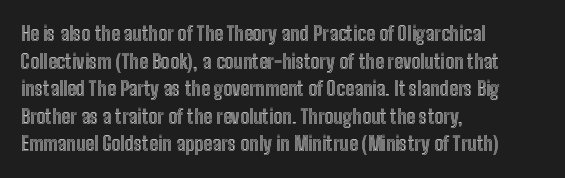
The block of text has a typical density, with ordinary space between rows. The letters stand straight up with perfectly vertical stems. Line starts are locked; line ends wander. Between one letter and the next there's only the usual sliver of space. Type without underlining.
